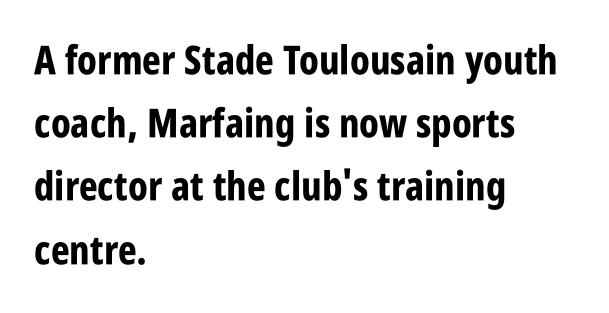
{"serif": "no", "italic": "no", "bold": "yes", "weight": "bold", "width": "condensed", "stroke_contrast": "low", "x_height": "large", "monospaced": "no", "underline": "no", "align": "left", "line_spacing": "normal", "line_spacing_ratio": 1.58, "letter_spacing": "normal", "letter_spacing_em": 0.0, "glyph_px": 40}
